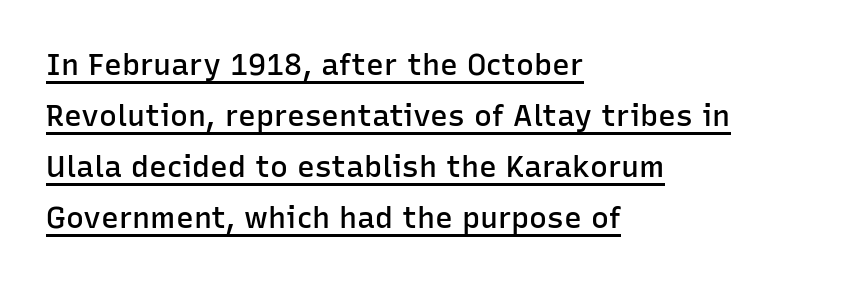
Q: Is the text bold? A: Semi-bold.
Q: Is the text italic (slanted)? A: No, it is upright.
Q: Is the typeface a serif or a sans-serif typeface? A: Sans-serif.
Q: Is the text underlined? A: Yes.
Q: How is the paragraph aligned? A: Left-aligned.
Q: Is the spacing between letters normal or unusually wide? A: Normal.
Q: Is the spacing between lines tight, normal or loose? A: Normal.
Q: Width (condensed, normal, or wide)? A: Normal.
Q: Stroke contrast? A: Low.
Q: x-height? A: Medium.
Q: Monospaced? A: No.
